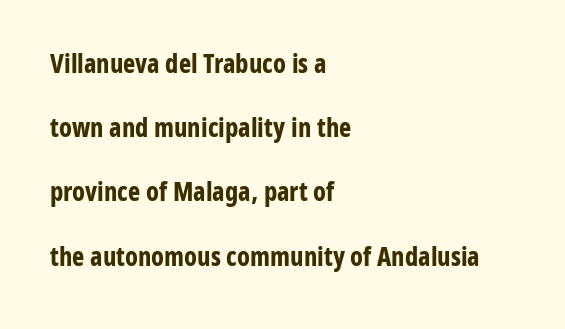
{"italic": "no", "bold": "yes", "underline": "no", "align": "left", "line_spacing": "loose", "line_spacing_ratio": 2.47, "letter_spacing": "normal", "letter_spacing_em": 0.0, "glyph_px": 26}
